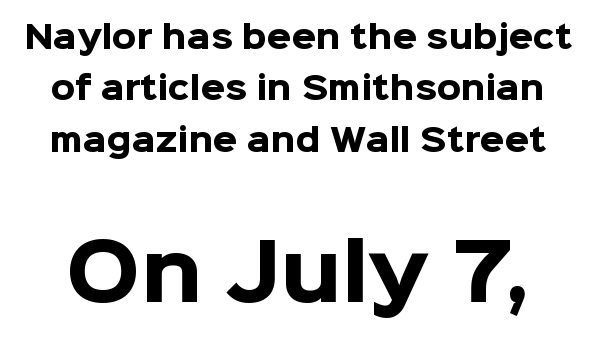
The image shows 77 px heavy sans-serif type, upright; set normal line spacing (1.66x), normal letter spacing, not underlined; the second (bottom) block is 2.48x larger; low stroke contrast and a medium x-height.
